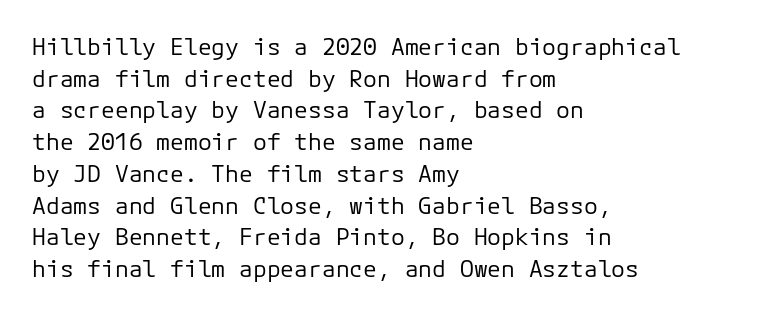
A roman cut, with each character standing at attention. Line spacing here is normal. The text block is weighted toward the left margin, trailing off unevenly rightward. Lines of text with bare space underneath. Nothing unusual about the tracking: characters are spaced as the font intends. A quiet, ordinary-to-light weight characterises the typeface.
